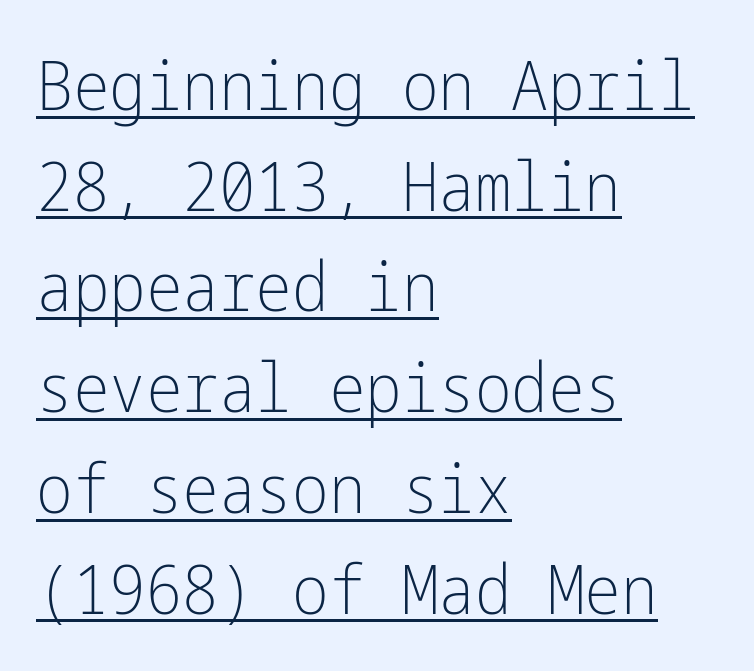
Q: Is the text bold? A: No.
Q: Is the text italic (slanted)? A: No, it is upright.
Q: Is the typeface a serif or a sans-serif typeface? A: Sans-serif.
Q: Is the text underlined? A: Yes.
Q: How is the paragraph aligned? A: Left-aligned.
Q: Is the spacing between letters normal or unusually wide? A: Normal.
Q: Is the spacing between lines tight, normal or loose? A: Normal.
Q: Width (condensed, normal, or wide)? A: Condensed.
Q: Stroke contrast? A: Low.
Q: x-height? A: Medium.
